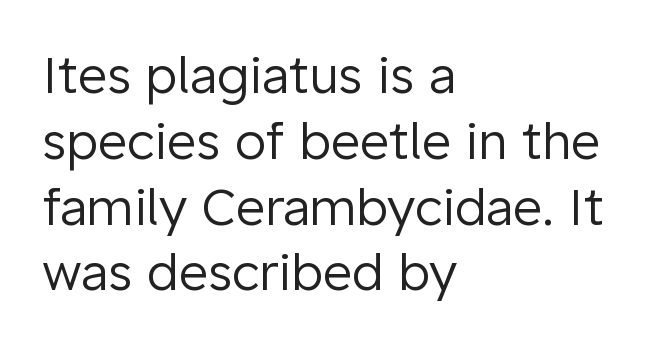
The image shows 51 px regular-weight sans-serif type, upright; set left-aligned, normal line spacing (1.29x), normal letter spacing, not underlined; low stroke contrast and a medium x-height.
